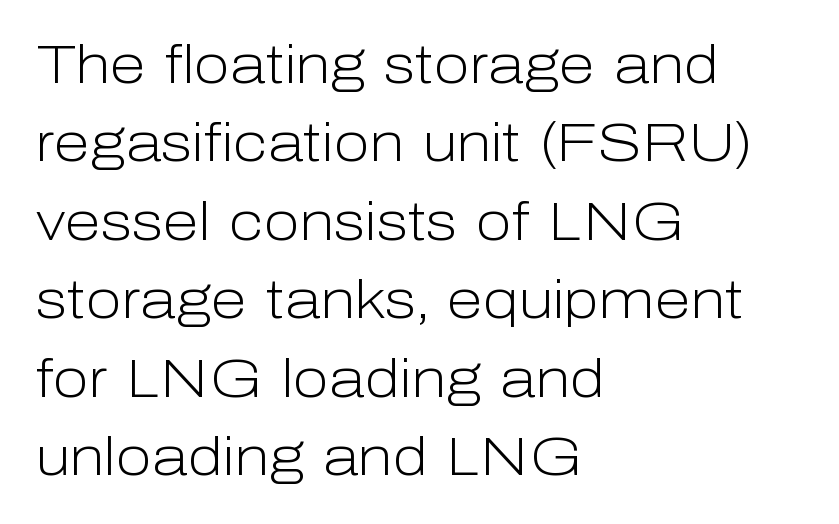
{"serif": "no", "italic": "no", "bold": "no", "weight": "light", "width": "normal", "stroke_contrast": "low", "x_height": "medium", "monospaced": "no", "underline": "no", "align": "left", "line_spacing": "normal", "line_spacing_ratio": 1.48, "letter_spacing": "normal", "letter_spacing_em": 0.0, "glyph_px": 53}
